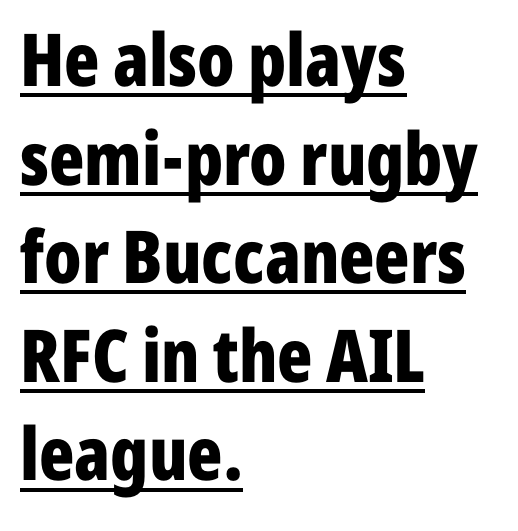
Q: Is the text bold? A: Yes.
Q: Is the text italic (slanted)? A: No, it is upright.
Q: Is the typeface a serif or a sans-serif typeface? A: Sans-serif.
Q: Is the text underlined? A: Yes.
Q: How is the paragraph aligned? A: Left-aligned.
Q: Is the spacing between letters normal or unusually wide? A: Normal.
Q: Is the spacing between lines tight, normal or loose? A: Normal.
Q: Width (condensed, normal, or wide)? A: Condensed.
Q: Stroke contrast? A: Low.
Q: x-height? A: Medium.
Q: Monospaced? A: No.
